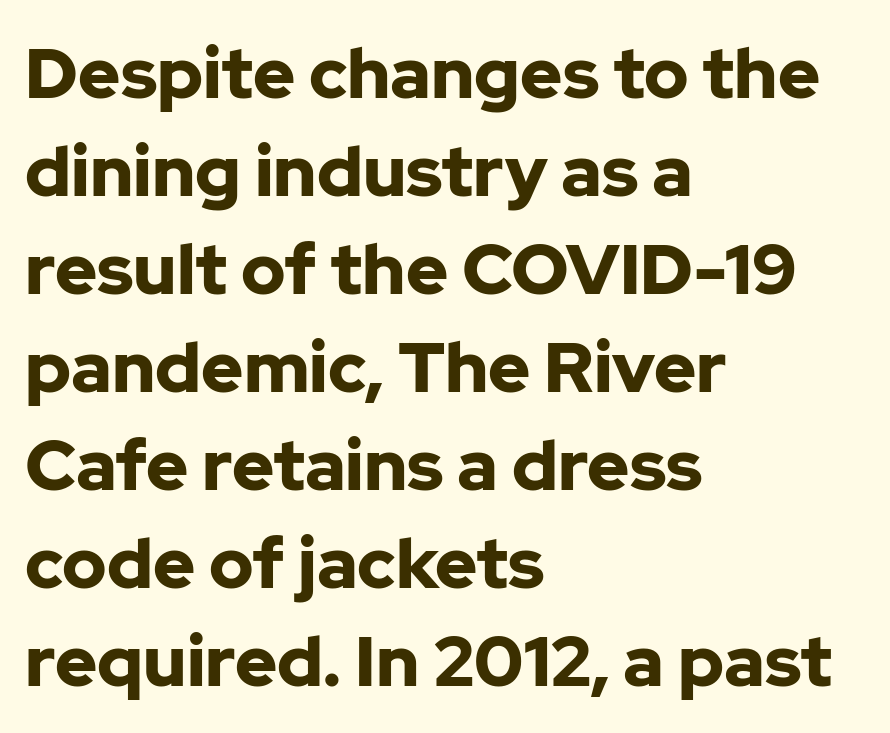
The image shows 71 px bold sans-serif type, upright; set left-aligned, normal line spacing (1.38x), normal letter spacing, not underlined; low stroke contrast and a medium x-height.
